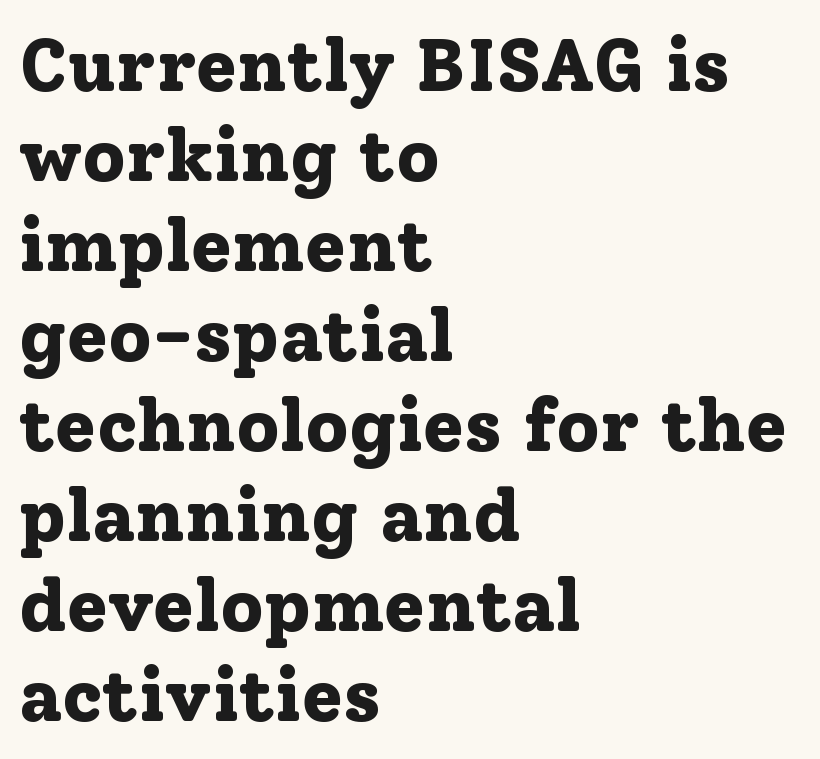
Chunky letters — that's bold for sure. Looks like regular typesetting: each glyph gets only the width it needs. Compared with a centered layout, this one pins lines to the left instead. You can tell from the footed stems that serif type was used. The rendering keeps characters at their native spacing.
